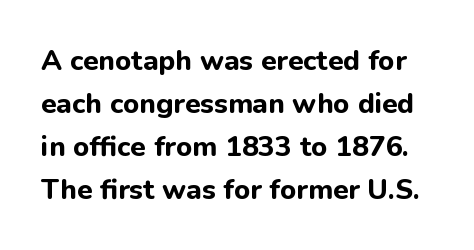
The image shows 28 px bold sans-serif type, upright; set normal line spacing (1.53x), normal letter spacing, not underlined; low stroke contrast and a medium x-height.
